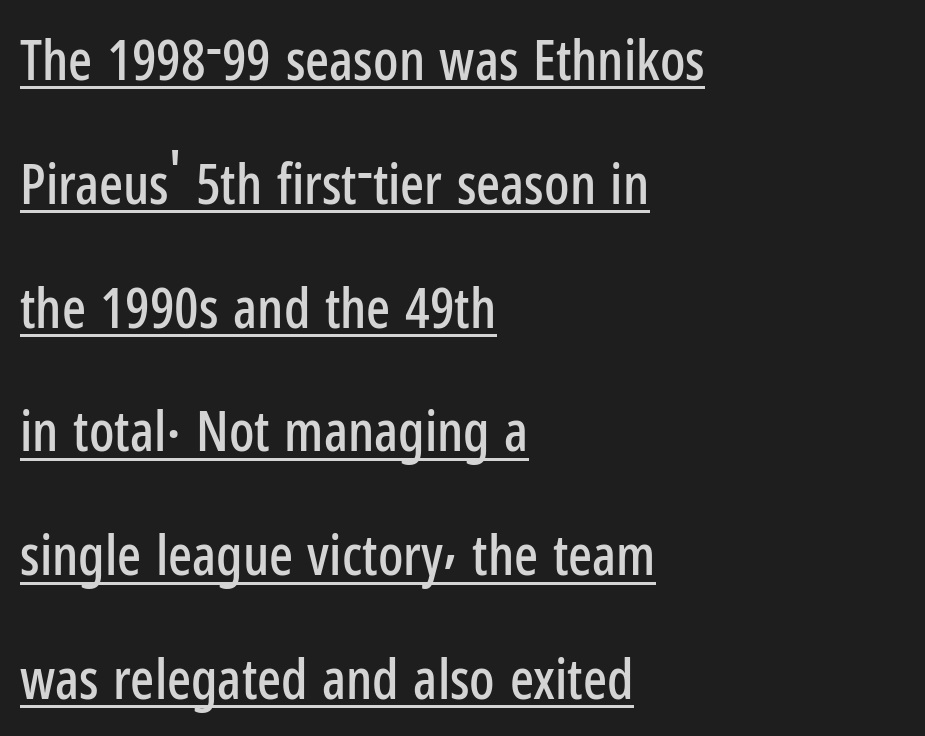
Q: Is the text italic (slanted)? A: No, it is upright.
Q: Is the typeface a serif or a sans-serif typeface? A: Sans-serif.
Q: Is the text underlined? A: Yes.
Q: How is the paragraph aligned? A: Left-aligned.
Q: Is the spacing between letters normal or unusually wide? A: Normal.
Q: Is the spacing between lines tight, normal or loose? A: Loose.
Q: Width (condensed, normal, or wide)? A: Condensed.
Q: Stroke contrast? A: Low.
Q: x-height? A: Medium.
Q: Monospaced? A: No.
